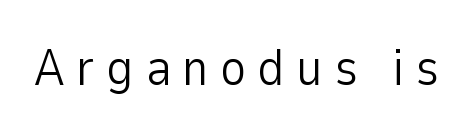
{"serif": "no", "italic": "no", "bold": "no", "weight": "light", "width": "normal", "stroke_contrast": "low", "x_height": "medium", "monospaced": "no", "underline": "no", "letter_spacing": "wide", "letter_spacing_em": 0.21, "glyph_px": 51}
